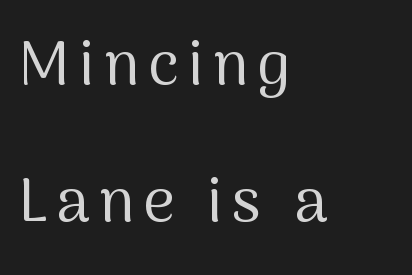
The image shows 61 px regular-weight sans-serif type, upright; set left-aligned, loose line spacing (2.25x), not underlined; medium stroke contrast and a medium x-height.
